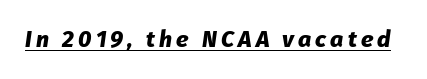
Q: Is the text bold? A: Yes.
Q: Is the text italic (slanted)? A: Yes, it leans right by about 8 degrees.
Q: Is the text underlined? A: Yes.
